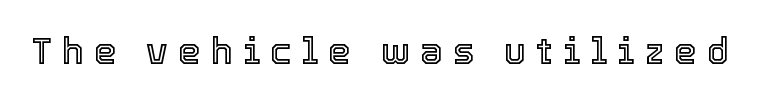
The image shows 36 px text type, upright; set unusually wide letter spacing (+0.28 em), not underlined; a medium x-height.
